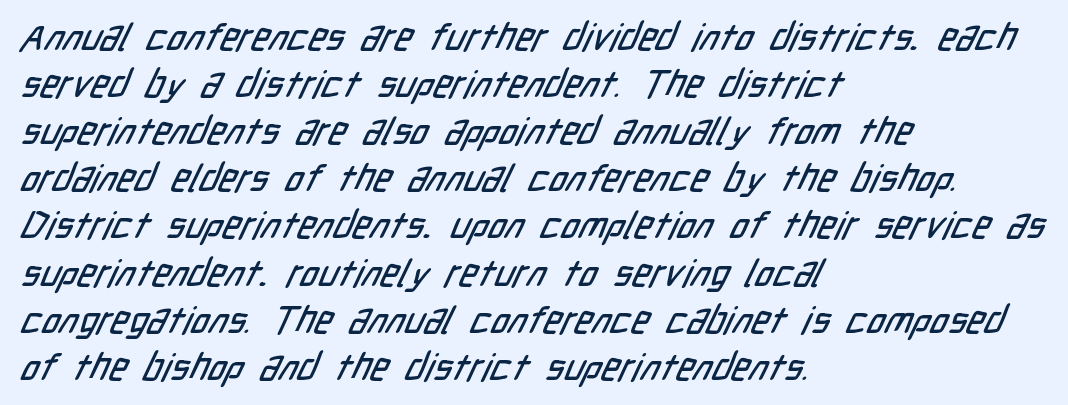
Q: Is the typeface a serif or a sans-serif typeface? A: Sans-serif.
Q: Is the text underlined? A: No.
Q: How is the paragraph aligned? A: Left-aligned.
Q: Is the spacing between letters normal or unusually wide? A: Normal.
Q: Width (condensed, normal, or wide)? A: Condensed.
Q: Stroke contrast? A: Low.
Q: x-height? A: Medium.
Q: Monospaced? A: No.
